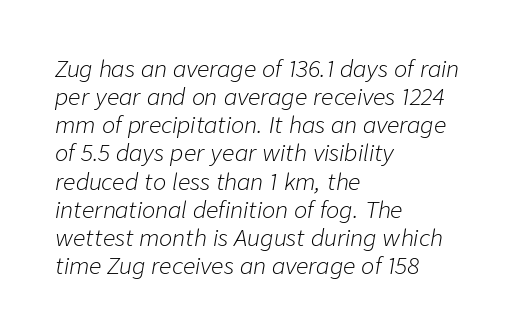
The image shows 22 px text type, italic (leaning right); set left-aligned, normal line spacing (1.28x), normal letter spacing, not underlined.
